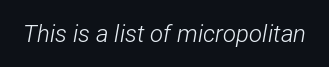
{"italic": "yes", "lean": "right", "slant_degrees": 12, "bold": "no", "underline": "no", "letter_spacing": "normal", "letter_spacing_em": 0.0, "glyph_px": 24}
